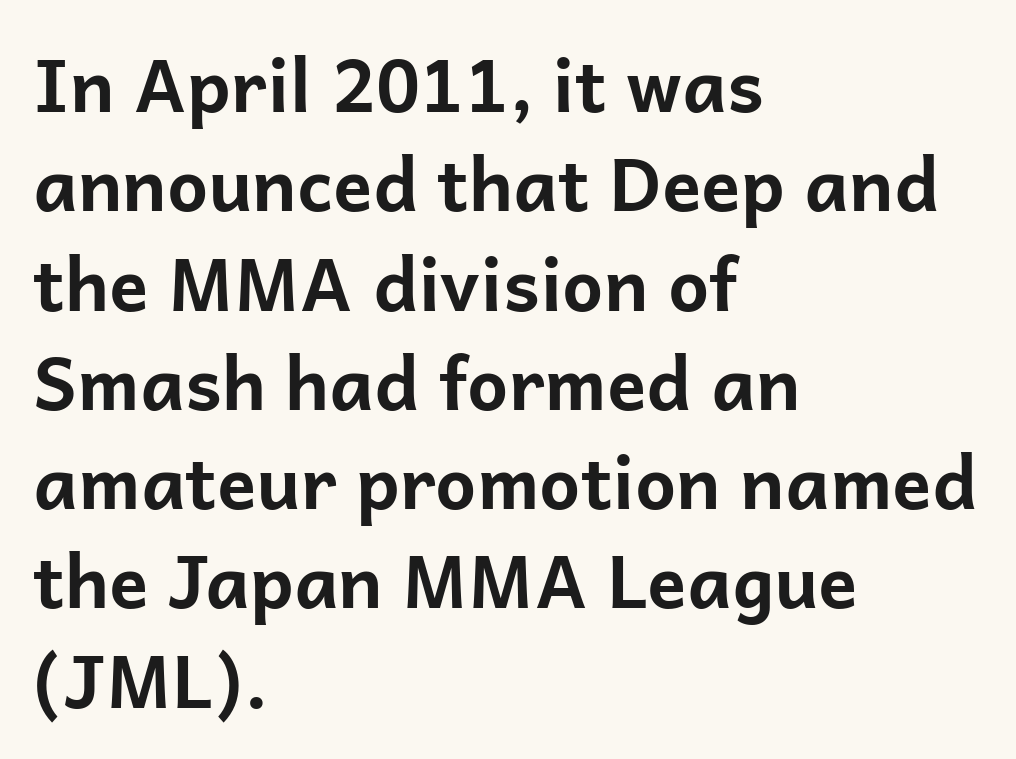
{"serif": "no", "italic": "no", "bold": "yes", "weight": "bold", "width": "normal", "stroke_contrast": "low", "x_height": "medium", "monospaced": "no", "underline": "no", "align": "left", "line_spacing": "normal", "line_spacing_ratio": 1.36, "letter_spacing": "normal", "letter_spacing_em": 0.0, "glyph_px": 73}
